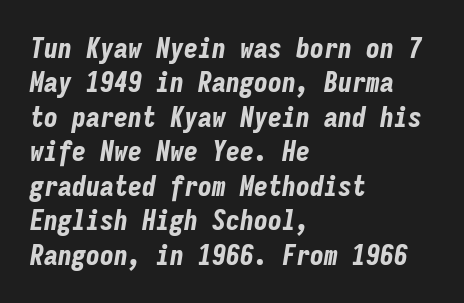
The image shows 28 px bold, condensed type, italic (leaning right), monospaced; set left-aligned, line spacing 1.23x, normal letter spacing, not underlined; low stroke contrast and a medium x-height.
